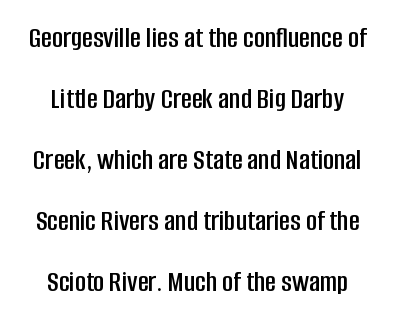
This sample is center-justified, so both line endings float freely. Honestly, the letter spacing is just normal — you wouldn't notice it. Do the characters align in a grid? No, the font is proportional. Descenders hang freely into open space. The text was rendered using a sans face with plain stroke endings.
